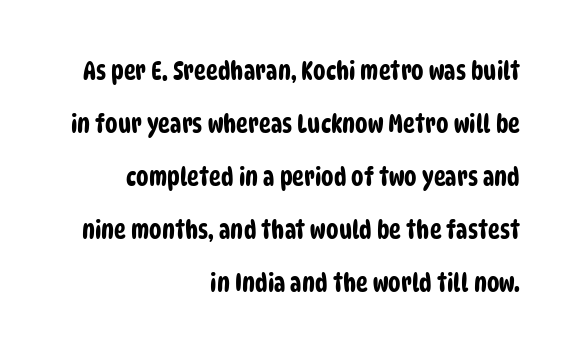
The image shows 25 px text type; set right-aligned, loose line spacing (2.12x), normal letter spacing, not underlined.
